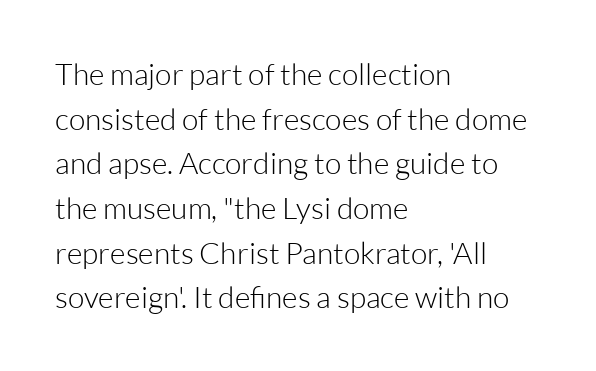
{"serif": "no", "italic": "no", "bold": "no", "weight": "light", "width": "normal", "stroke_contrast": "low", "x_height": "medium", "monospaced": "no", "underline": "no", "align": "left", "line_spacing": "normal", "line_spacing_ratio": 1.49, "letter_spacing": "normal", "letter_spacing_em": 0.0, "glyph_px": 30}
